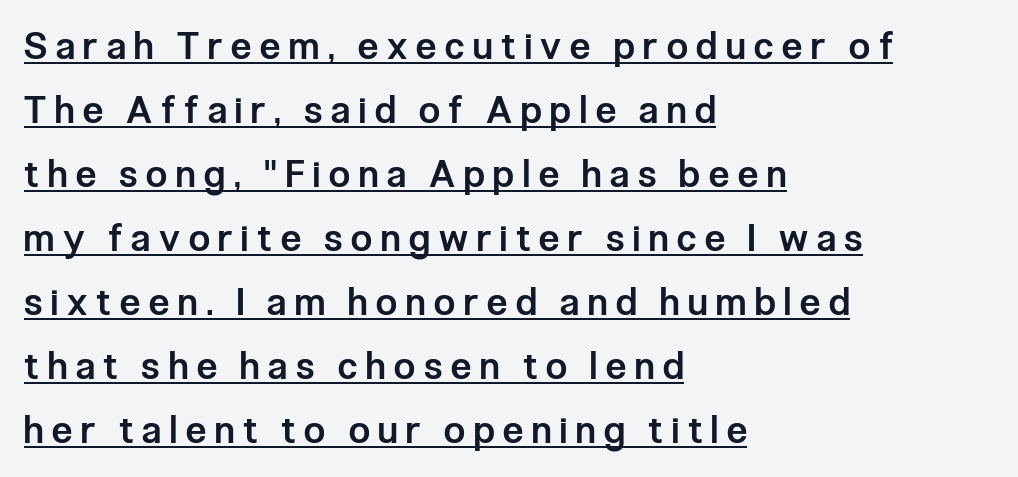
Q: Is the text bold? A: Semi-bold.
Q: Is the text italic (slanted)? A: No, it is upright.
Q: Is the typeface a serif or a sans-serif typeface? A: Sans-serif.
Q: Is the text underlined? A: Yes.
Q: How is the paragraph aligned? A: Left-aligned.
Q: Is the spacing between letters normal or unusually wide? A: Unusually wide.
Q: Width (condensed, normal, or wide)? A: Condensed.
Q: Stroke contrast? A: Low.
Q: x-height? A: Medium.
Q: Monospaced? A: No.
